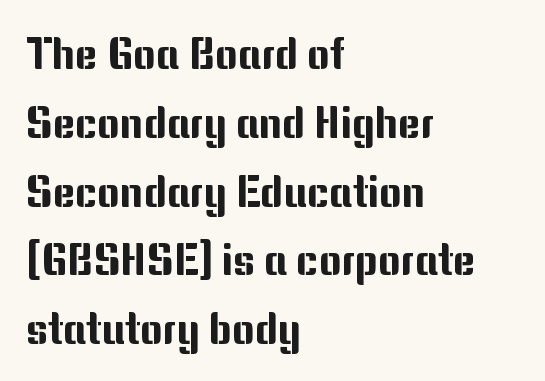
{"serif": "no", "italic": "no", "width": "normal", "stroke_contrast": "medium", "x_height": "medium", "monospaced": "no", "underline": "no", "align": "left", "line_spacing": "normal", "line_spacing_ratio": 1.6, "letter_spacing": "normal", "letter_spacing_em": 0.0, "glyph_px": 43}
